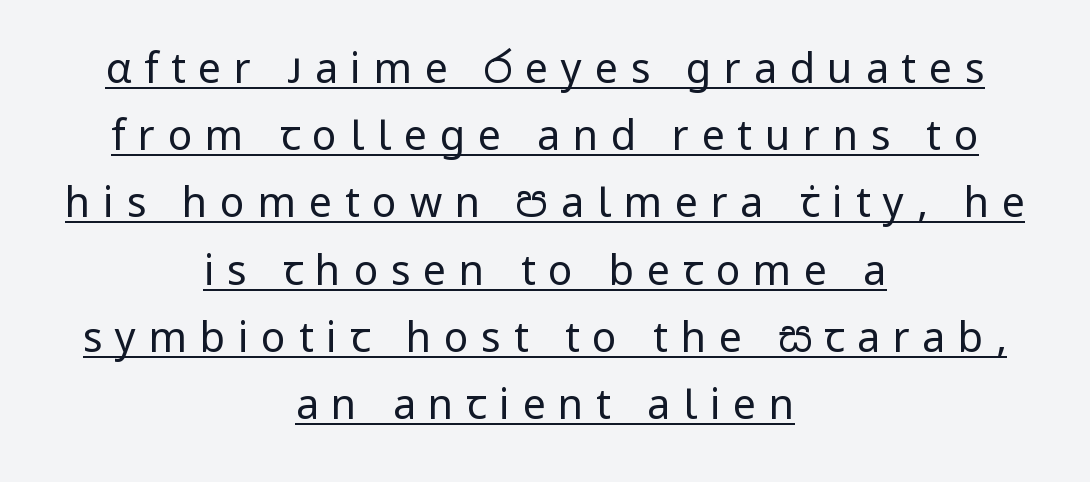
The image shows 41 px regular-weight sans-serif type, upright; set centered, normal line spacing (1.64x), unusually wide letter spacing (+0.31 em), underlined; low stroke contrast and a medium x-height.
